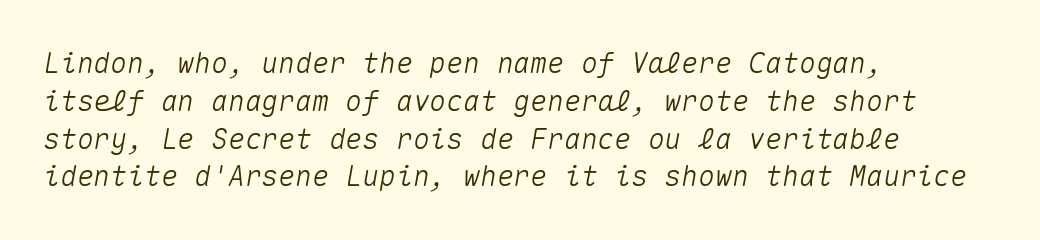
The image shows 28 px text type, italic (leaning right), monospaced; set left-aligned, normal line spacing (1.35x), normal letter spacing, not underlined; medium stroke contrast and a medium x-height.
